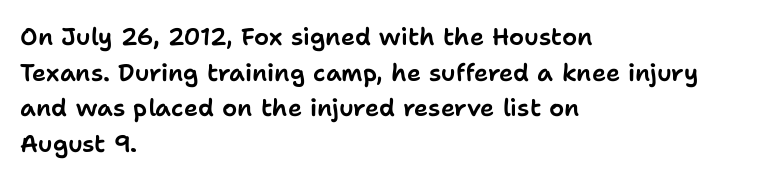
The image shows 24 px text type, upright; set left-aligned, normal line spacing (1.48x), normal letter spacing, not underlined.
